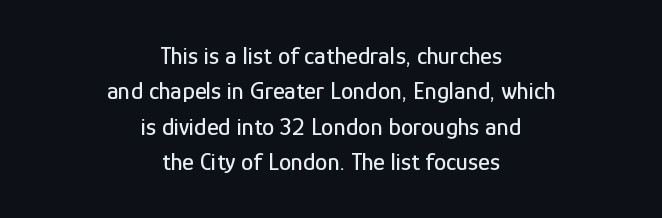
Q: Is the text italic (slanted)? A: No, it is upright.
Q: Is the text underlined? A: No.
Q: How is the paragraph aligned? A: Centered.
Q: Is the spacing between letters normal or unusually wide? A: Normal.
Q: Is the spacing between lines tight, normal or loose? A: Normal.
